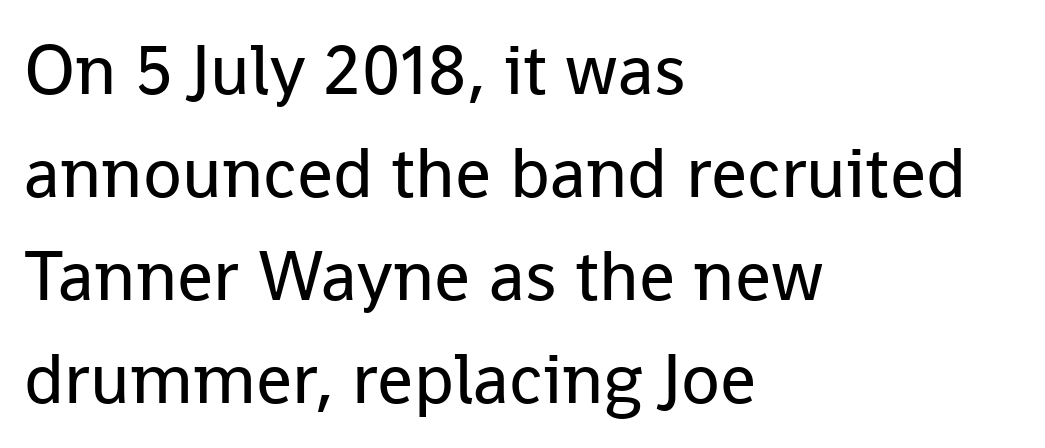
Q: Is the text bold? A: No.
Q: Is the text italic (slanted)? A: No, it is upright.
Q: Is the typeface a serif or a sans-serif typeface? A: Sans-serif.
Q: Is the text underlined? A: No.
Q: How is the paragraph aligned? A: Left-aligned.
Q: Is the spacing between letters normal or unusually wide? A: Normal.
Q: Is the spacing between lines tight, normal or loose? A: Normal.
Q: Width (condensed, normal, or wide)? A: Normal.
Q: Stroke contrast? A: Low.
Q: x-height? A: Medium.
Q: Monospaced? A: No.
